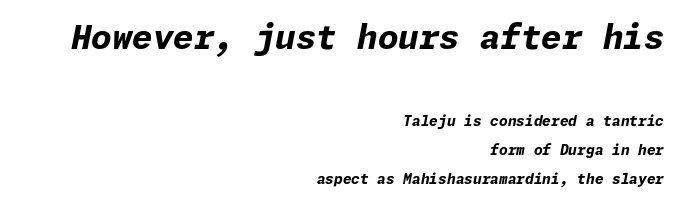
The image shows 33 px bold type, italic (leaning right); set right-aligned, loose line spacing (2.07x), normal letter spacing, not underlined; the first (top) block is 2.36x larger; low stroke contrast and a medium x-height.
